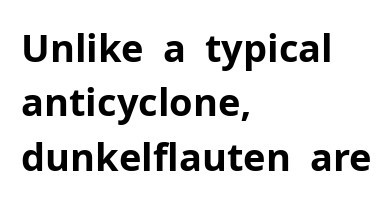
Note the varied advance widths — an 'i' is clearly narrower than an 'm'. The passage is arranged the way most books set body copy — flush left. You can tell from the bare stems that sans-serif type was used. Characters remain perfectly vertical along every line.
